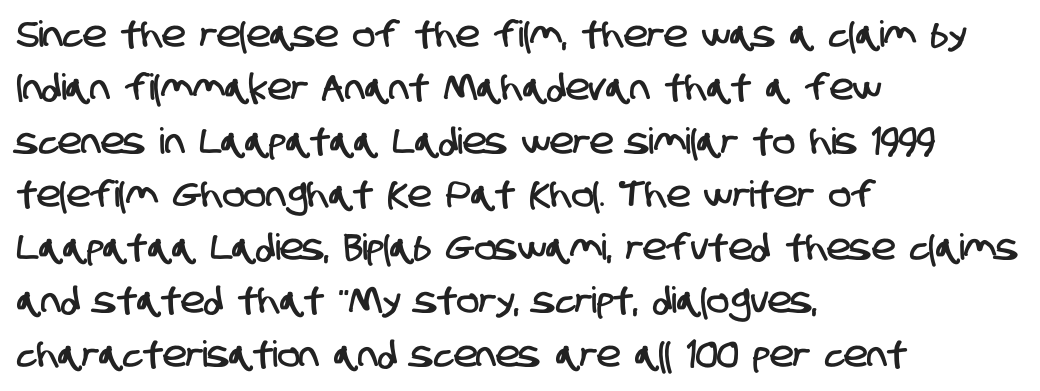
The image shows 36 px condensed sans-serif type; set left-aligned, normal line spacing (1.48x), normal letter spacing, not underlined; low stroke contrast and a large x-height.
